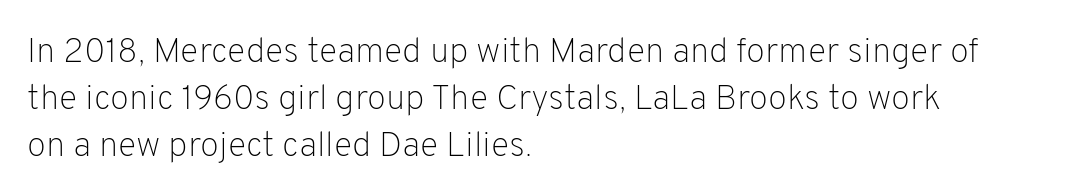
Honestly, the letter spacing is just normal — you wouldn't notice it. These lines are rendered in a variable-pitch font. Counters stay open thanks to moderate or lighter strokes. Plain, unruled lines of type.
